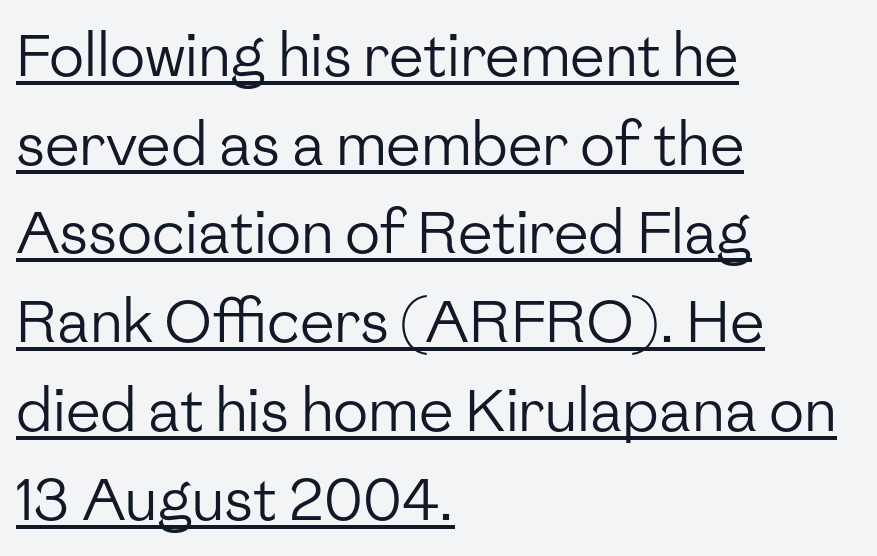
Type style note: lacks serifs. The compositor pushed each line to the left boundary. Stems here are at most as thick as an everyday book face. Descenders here cross a horizontal rule under the line. Here the designer chose a conventional face with non-uniform glyph widths. Tracking here is standard; glyphs follow each other at the usual distance.
